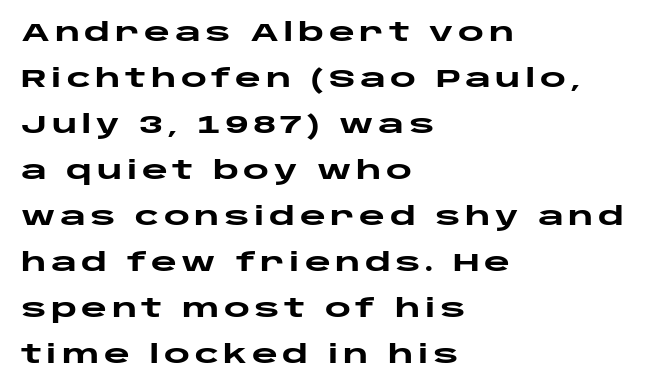
Heavy-handed strokes throughout: this text is bold. The space beneath each line is pristine and unruled. Horizontal alignment here is leftward, the default for most running prose. Characters remain perfectly vertical along every line.
